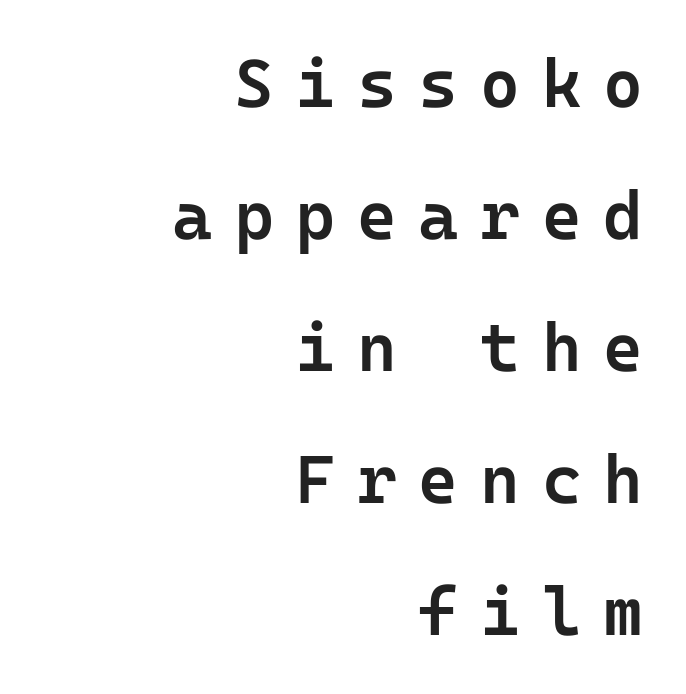
The baseline area is clear. Notice how the passage keeps a crisp vertical edge on the right only. Each new line begins a long way beneath the previous one. The typesetting leans somewhat heavy: a semibold. The designer went with a sans here, leaving each stem footless. Notice how the stems are strictly vertical — no italics here.
